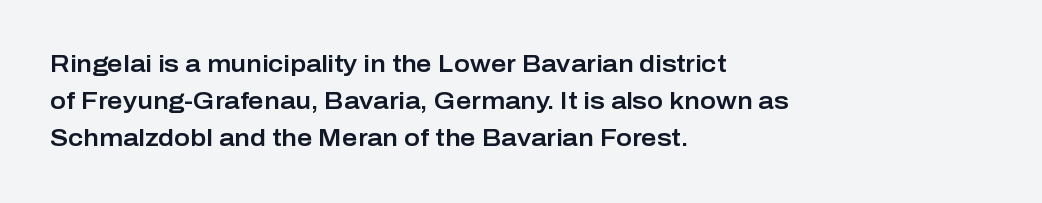
{"italic": "no", "underline": "no", "align": "left", "line_spacing": "normal", "line_spacing_ratio": 1.55, "letter_spacing": "normal", "letter_spacing_em": 0.0, "glyph_px": 24}
